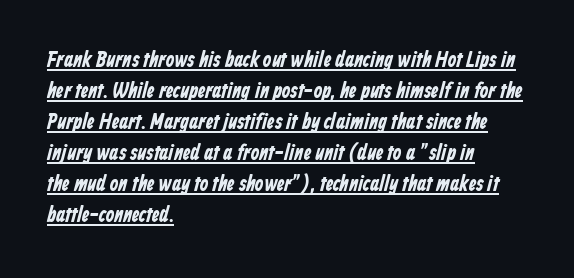
{"bold": "yes", "underline": "yes", "align": "left", "line_spacing": "normal", "line_spacing_ratio": 1.41, "letter_spacing": "normal", "letter_spacing_em": 0.0, "glyph_px": 22}
